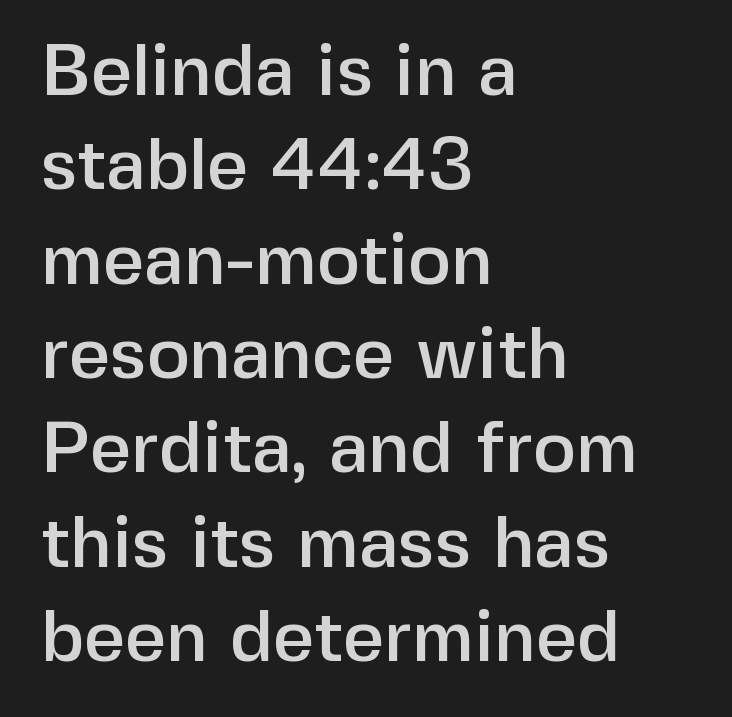
The image shows 72 px sans-serif type, upright; set left-aligned, normal line spacing (1.31x), normal letter spacing, not underlined; low stroke contrast and a medium x-height.
